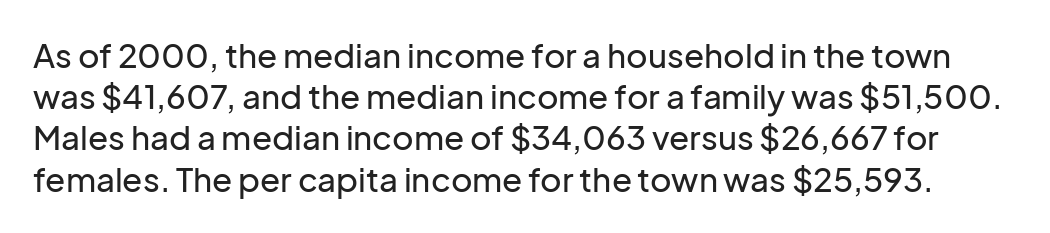
The lettering holds an erect, upright posture throughout. The face used here is proportionally spaced, like ordinary book or web type. Lines of text with bare space underneath. Each letter's strokes conclude bluntly, with no projecting serifs. A typesetter would call this leading conventional body-copy spacing. Honestly, the letter spacing is just normal — you wouldn't notice it.
